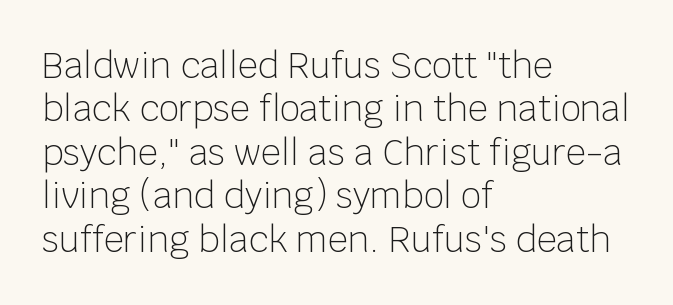
Q: Is the text bold? A: No.
Q: Is the text italic (slanted)? A: No, it is upright.
Q: Is the typeface a serif or a sans-serif typeface? A: Sans-serif.
Q: Is the text underlined? A: No.
Q: How is the paragraph aligned? A: Left-aligned.
Q: Is the spacing between letters normal or unusually wide? A: Normal.
Q: Width (condensed, normal, or wide)? A: Normal.
Q: Stroke contrast? A: Low.
Q: x-height? A: Large.
Q: Monospaced? A: No.
